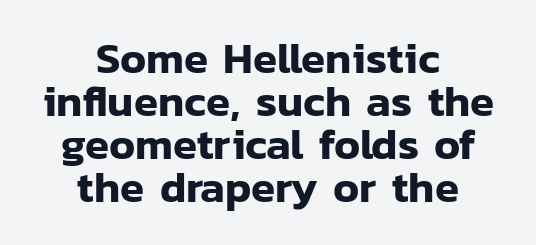
Q: Is the text italic (slanted)? A: No, it is upright.
Q: Is the typeface a serif or a sans-serif typeface? A: Sans-serif.
Q: Is the text underlined? A: No.
Q: How is the paragraph aligned? A: Centered.
Q: Is the spacing between letters normal or unusually wide? A: Normal.
Q: Is the spacing between lines tight, normal or loose? A: Tight.
Q: Width (condensed, normal, or wide)? A: Normal.
Q: Stroke contrast? A: Low.
Q: x-height? A: Medium.
Q: Monospaced? A: No.
